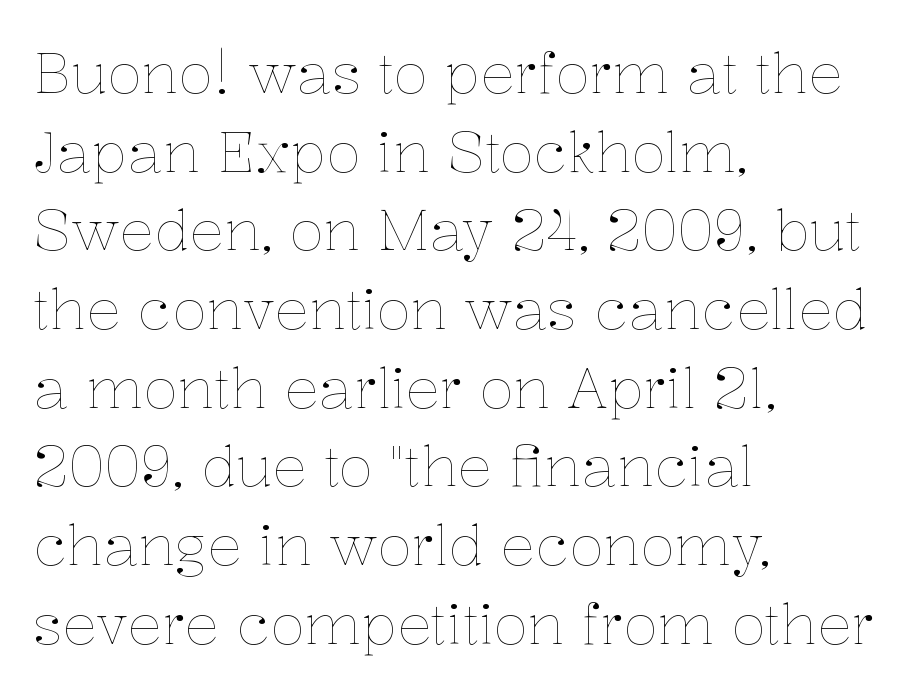
The typesetting does not lean heavy: it is not bold. Has an underline been added? It has not. A typesetter would mark this as roman, not italic. Between one letter and the next there's only the usual sliver of space. Leading: standard. The typesetter chose a ragged-right arrangement here.
